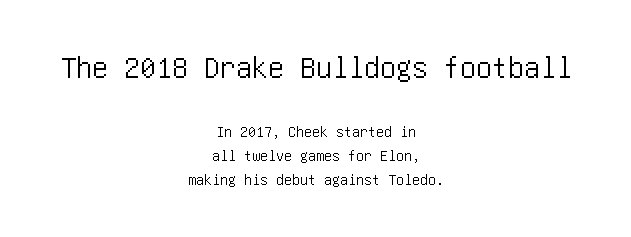
The horizontal fit of the characters is conventional and even. The text was rendered using a sans face with plain stroke endings. Horizontally, the lines are justified to the midpoint only. The designer left line spacing at the default.
